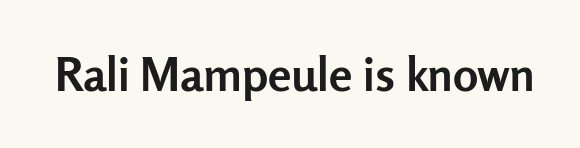
Tracking value appears to be zero — textbook default spacing. Bare-footed words on every line. Think of a printed novel: that variable character pitch is what you see here. Are there feet on the stems? There aren't — it's a sans. Pretty heavy lettering here — definitely bold.
